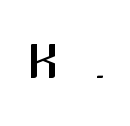
{"serif": "no", "italic": "no", "bold": "no", "weight": "regular", "width": "normal", "stroke_contrast": "medium", "x_height": "medium", "monospaced": "no", "underline": "no", "letter_spacing": "wide", "letter_spacing_em": 0.45, "glyph_px": 77}
